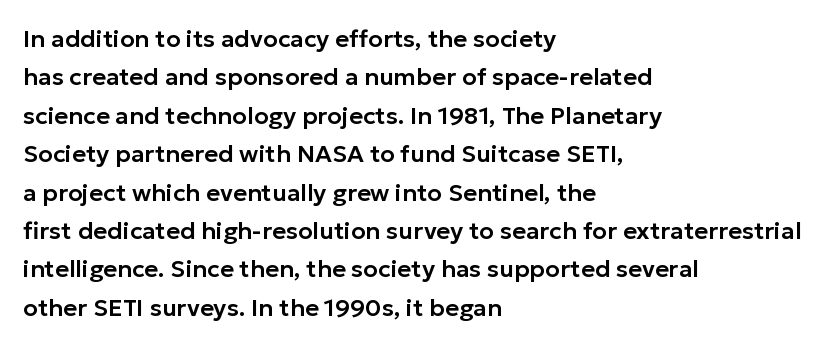
How would I describe the line gaps? Plain and ordinary. Teacher's note: observe the even left margin — that is flush-left alignment. Decoration check: the copy has no underline. Characters follow at the spacing the type designer built in. Is there any slant? The stems are plumb.
